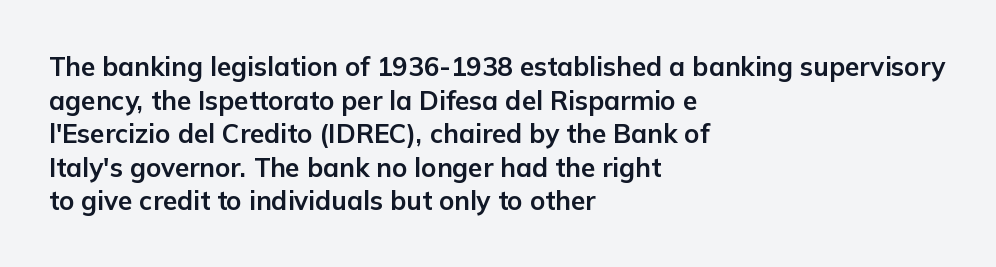
{"italic": "no", "bold": "yes", "underline": "no", "align": "left", "line_spacing": "normal", "line_spacing_ratio": 1.29, "letter_spacing": "normal", "letter_spacing_em": 0.0, "glyph_px": 26}
